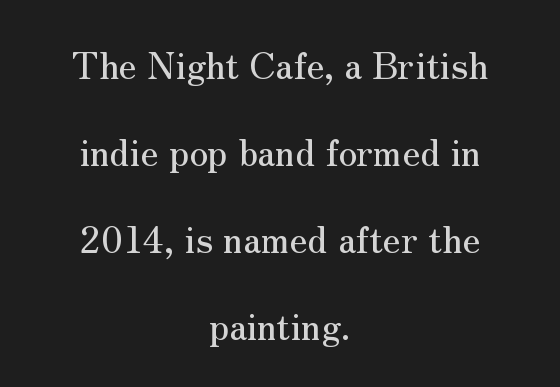
The image shows 37 px serif type, upright; set centered, loose line spacing (2.35x), normal letter spacing, not underlined; medium stroke contrast and a small x-height.
